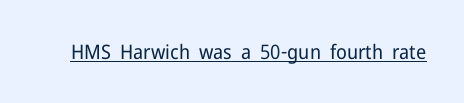
The image shows 20 px text type, upright; set normal letter spacing, underlined.
